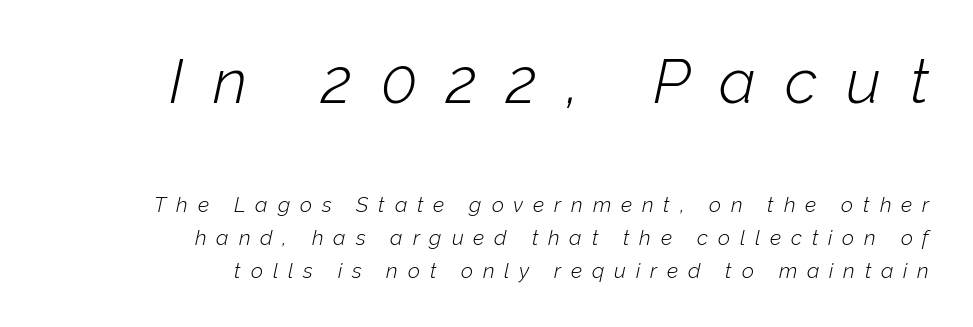
The image shows 62 px light type, italic (leaning right); set right-aligned, normal line spacing (1.58x), unusually wide letter spacing (+0.47 em), not underlined; the first (top) block is 2.95x larger; low stroke contrast and a medium x-height.
